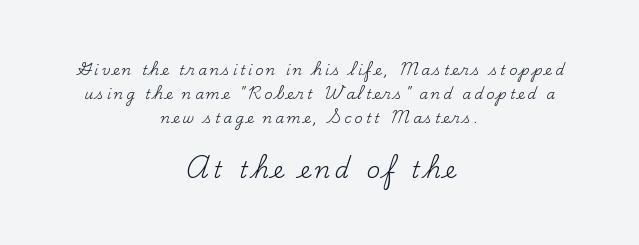
{"bold": "no", "underline": "no", "align": "center", "line_spacing": "normal", "line_spacing_ratio": 1.7, "letter_spacing": "wide", "letter_spacing_em": 0.21, "larger_block": "second", "size_ratio": 1.64, "glyph_px": 23}
